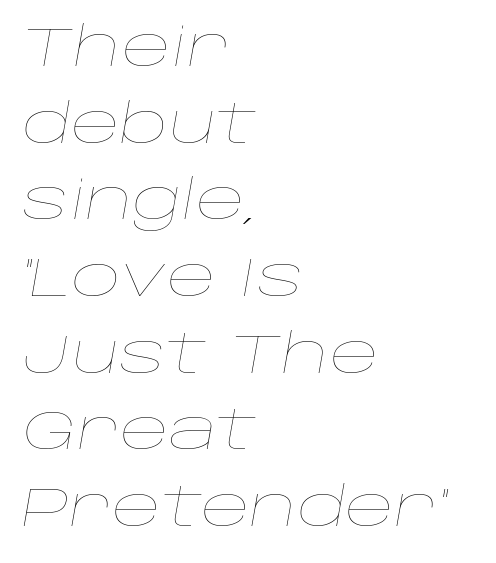
{"italic": "yes", "lean": "right", "slant_degrees": 10, "bold": "no", "weight": "thin", "width": "wide", "stroke_contrast": "low", "x_height": "large", "monospaced": "no", "underline": "no", "align": "left", "line_spacing": "normal", "line_spacing_ratio": 1.42, "letter_spacing": "normal", "letter_spacing_em": 0.0, "glyph_px": 54}
